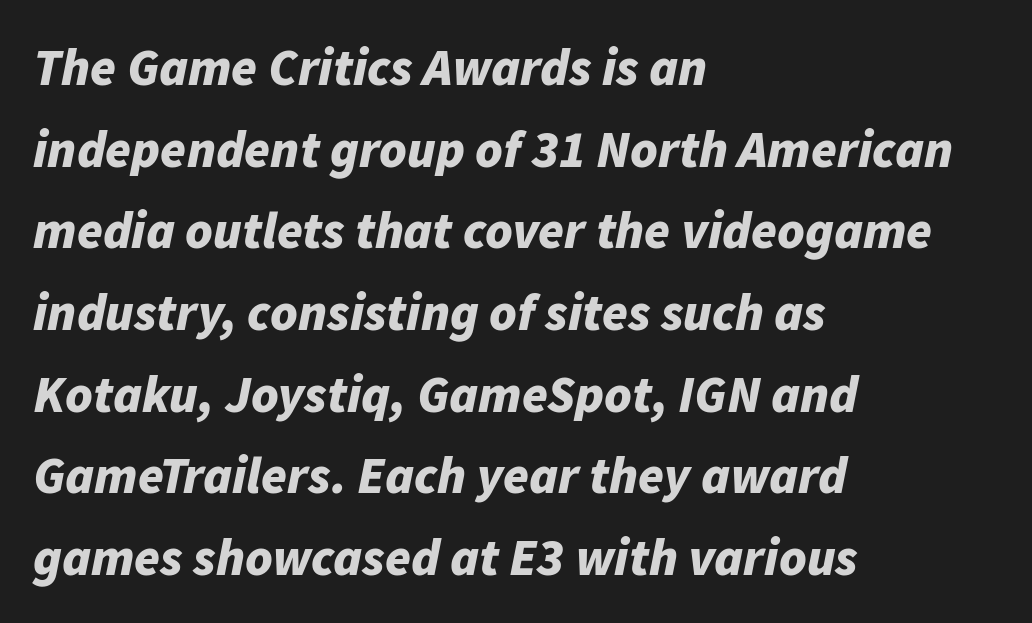
Proportional: the letters do not fall into vertical columns. This rendering features lettering with no underline. Tracking value appears to be zero — textbook default spacing. Italic: yes, the glyphs are oblique. A normal amount of white space separates one row of letters from the next.
